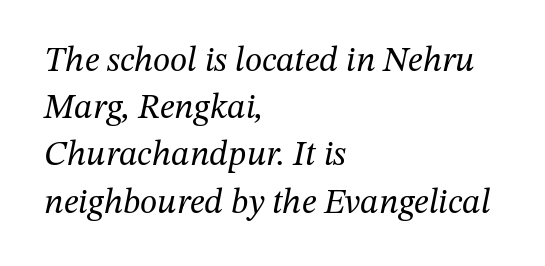
Q: Is the text bold? A: No.
Q: Is the text italic (slanted)? A: Yes, it leans right by about 12 degrees.
Q: Is the typeface a serif or a sans-serif typeface? A: Serif.
Q: Is the text underlined? A: No.
Q: How is the paragraph aligned? A: Left-aligned.
Q: Is the spacing between letters normal or unusually wide? A: Normal.
Q: Is the spacing between lines tight, normal or loose? A: Normal.
Q: Width (condensed, normal, or wide)? A: Normal.
Q: Stroke contrast? A: Medium.
Q: x-height? A: Medium.
Q: Monospaced? A: No.
